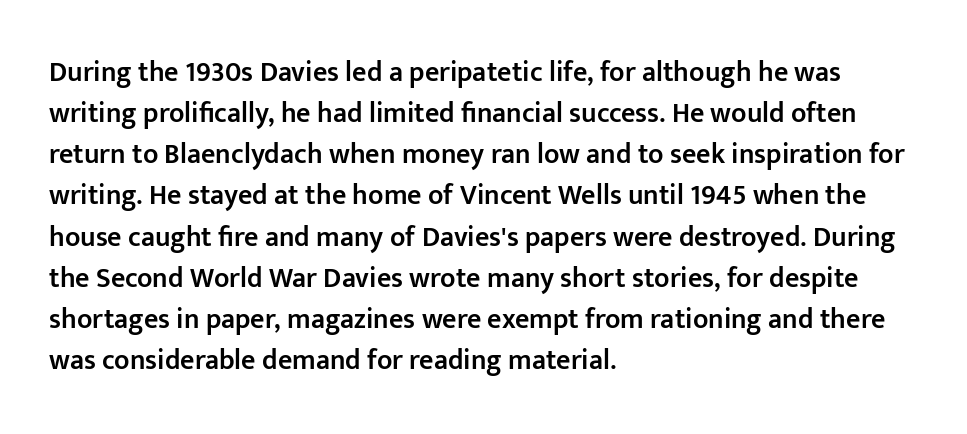
The image shows 28 px semibold sans-serif type, upright; set left-aligned, normal line spacing (1.47x), normal letter spacing, not underlined; low stroke contrast and a medium x-height.
